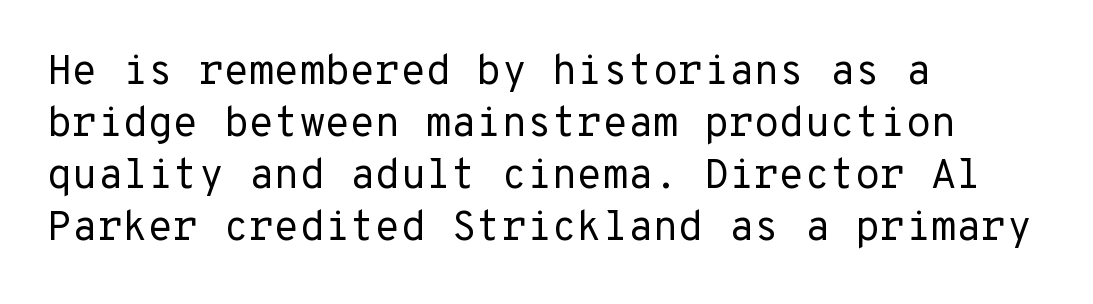
{"serif": "no", "italic": "no", "bold": "no", "weight": "regular", "width": "normal", "stroke_contrast": "low", "x_height": "medium", "monospaced": "yes", "underline": "no", "align": "left", "line_spacing": "normal", "line_spacing_ratio": 1.27, "letter_spacing": "normal", "letter_spacing_em": 0.0, "glyph_px": 41}
